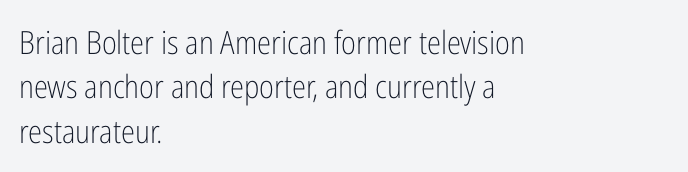
{"serif": "no", "italic": "no", "bold": "no", "weight": "light", "width": "condensed", "stroke_contrast": "low", "x_height": "medium", "monospaced": "no", "underline": "no", "align": "left", "line_spacing": "normal", "line_spacing_ratio": 1.39, "letter_spacing": "normal", "letter_spacing_em": 0.0, "glyph_px": 32}
